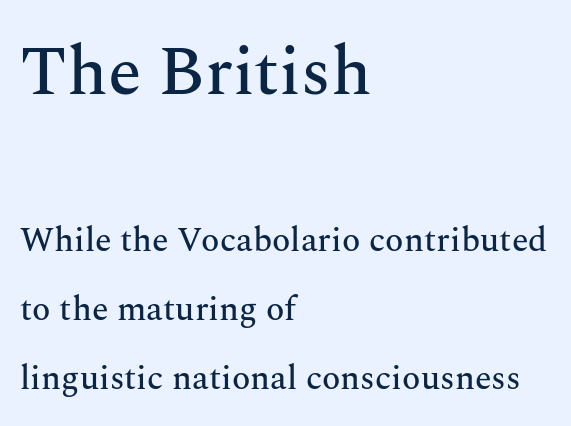
{"serif": "yes", "italic": "no", "width": "normal", "stroke_contrast": "medium", "x_height": "medium", "monospaced": "no", "underline": "no", "align": "left", "line_spacing": "loose", "line_spacing_ratio": 2.03, "letter_spacing": "normal", "letter_spacing_em": 0.0, "larger_block": "first", "size_ratio": 2.03, "glyph_px": 69}
